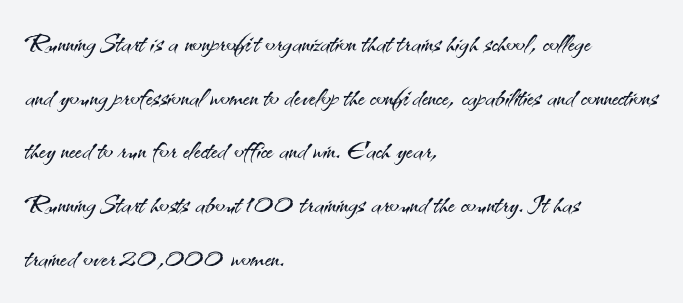
The image shows 36 px light sans-serif type; set left-aligned, normal line spacing (1.49x), normal letter spacing, not underlined; medium stroke contrast and a small x-height.
